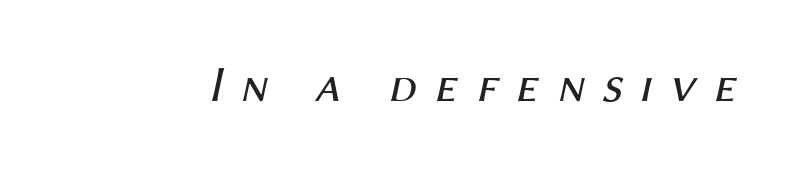
Q: Is the text bold? A: No.
Q: Is the text italic (slanted)? A: Yes, it leans right by about 12 degrees.
Q: Is the text underlined? A: No.
Q: Is the spacing between letters normal or unusually wide? A: Unusually wide.
Q: Width (condensed, normal, or wide)? A: Normal.
Q: Stroke contrast? A: Medium.
Q: x-height? A: Medium.
Q: Monospaced? A: No.
